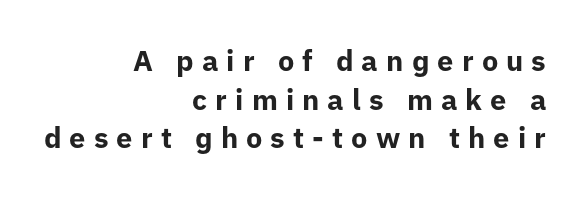
Observe the absence of serifs on each vertical stroke in this sample. Set as a true bold cut, around the 700 mark. The words here are not underlined. The rendering anchors every line to the right-hand side. These lines were composed using upright roman letters. Baseline-to-baseline distance is the conventional proportion of letter height.
